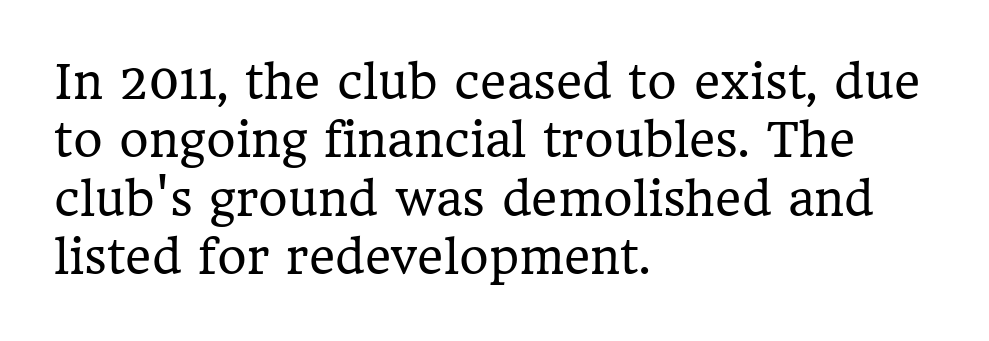
{"serif": "yes", "italic": "no", "bold": "no", "weight": "regular", "width": "normal", "stroke_contrast": "low", "x_height": "medium", "monospaced": "no", "underline": "no", "align": "left", "line_spacing": "normal", "line_spacing_ratio": 1.3, "letter_spacing": "normal", "letter_spacing_em": 0.0, "glyph_px": 45}
